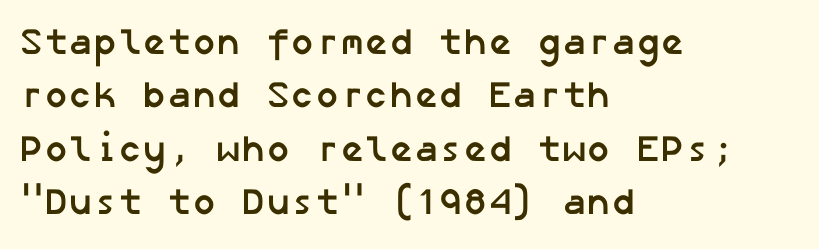
The image shows 37 px semibold sans-serif type; set left-aligned, normal line spacing (1.44x), normal letter spacing, not underlined; low stroke contrast and a medium x-height.
